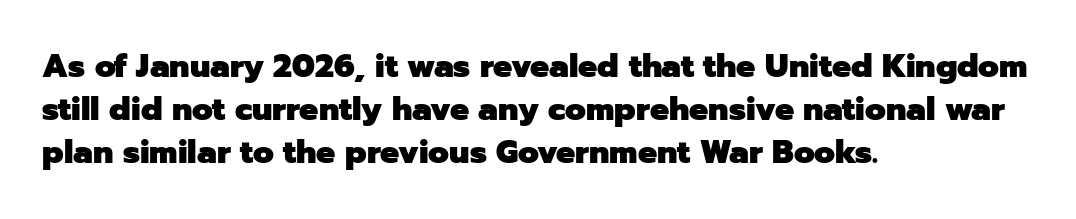
The paragraph shown leans on its left margin. The space beneath each line is pristine and unruled. The passage shown stacks its lines at a standard gap. Posture: vertical.
